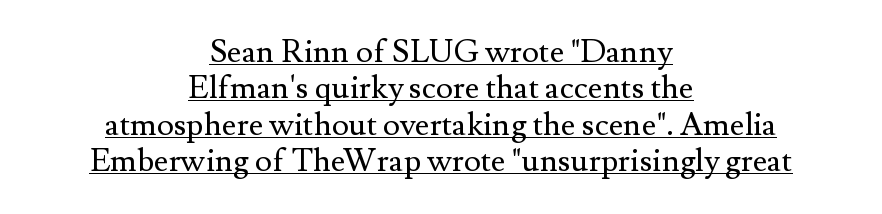
Examine the stroke ends and you'll spot serifs. The specimen includes a rule beneath the text block's lines. When letters stand straight like this, we call the style roman or upright. You could not count columns in this text — the font is proportionally spaced. Each line is balanced around a shared central axis. The strokes are not fattened; the text isn't bold.
